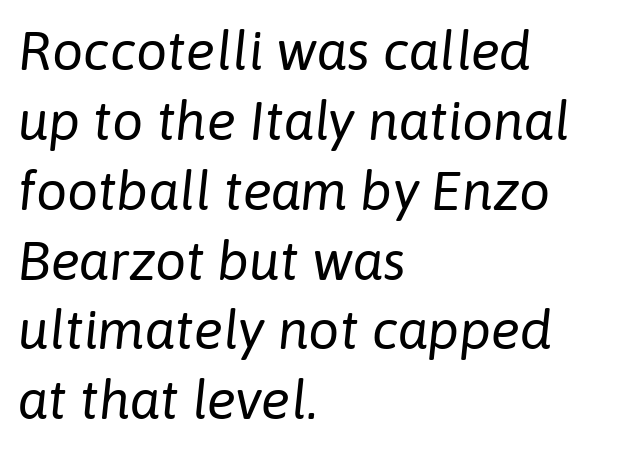
Q: Is the text bold? A: No.
Q: Is the text italic (slanted)? A: Yes, it leans right by about 6 degrees.
Q: Is the text underlined? A: No.
Q: How is the paragraph aligned? A: Left-aligned.
Q: Is the spacing between letters normal or unusually wide? A: Normal.
Q: Is the spacing between lines tight, normal or loose? A: Normal.
Q: Width (condensed, normal, or wide)? A: Normal.
Q: Stroke contrast? A: Low.
Q: x-height? A: Medium.
Q: Monospaced? A: No.
